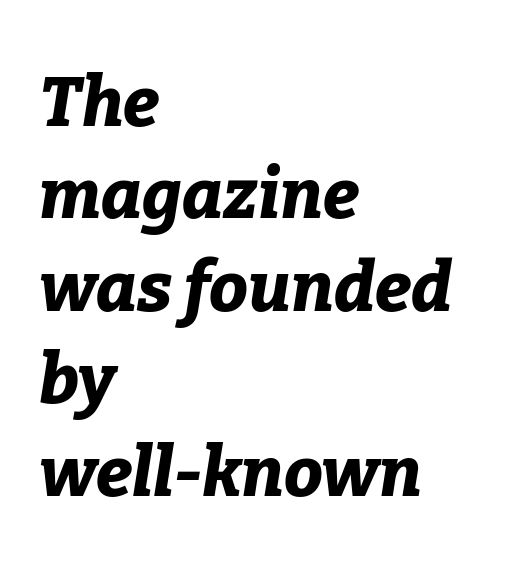
{"italic": "yes", "lean": "right", "slant_degrees": 9, "bold": "yes", "weight": "bold", "width": "normal", "stroke_contrast": "low", "x_height": "medium", "monospaced": "no", "underline": "no", "align": "left", "line_spacing": "normal", "line_spacing_ratio": 1.34, "letter_spacing": "normal", "letter_spacing_em": 0.0, "glyph_px": 69}
